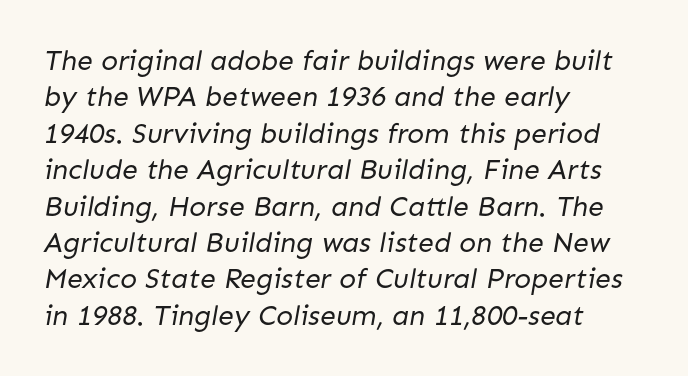
The image shows 28 px regular-weight sans-serif type; set left-aligned, normal line spacing (1.3x), normal letter spacing, not underlined; low stroke contrast and a medium x-height.
